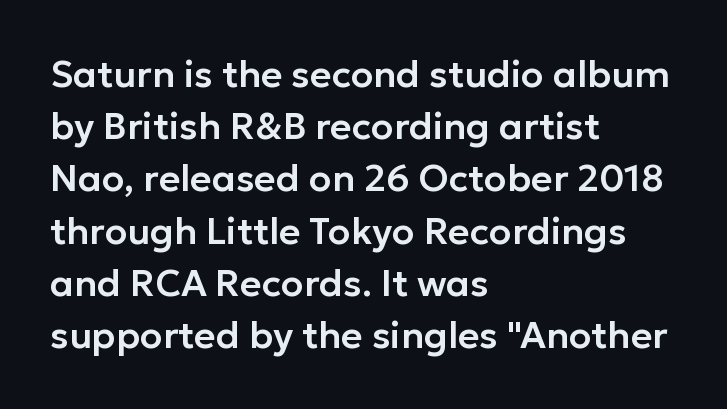
The letters advance in unequal steps, a hallmark of proportional type. Letterform terminals end flat and unadorned throughout the passage. Underlining? Definitely not there. This sample uses an upright cut, with every glyph sitting square on the baseline. Characters follow at the spacing the type designer built in.
